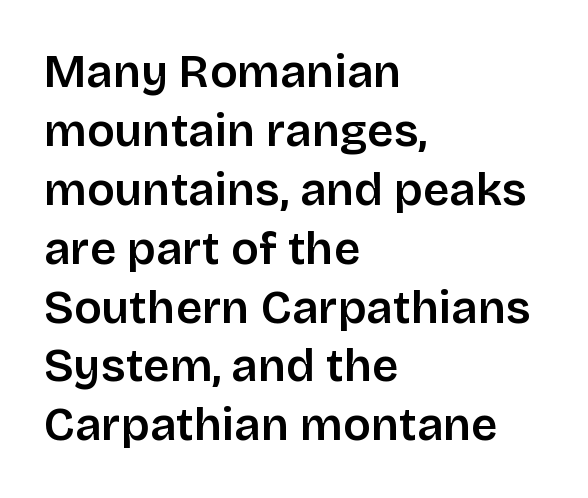
Q: Is the text bold? A: Semi-bold.
Q: Is the text italic (slanted)? A: No, it is upright.
Q: Is the typeface a serif or a sans-serif typeface? A: Sans-serif.
Q: Is the text underlined? A: No.
Q: How is the paragraph aligned? A: Left-aligned.
Q: Is the spacing between letters normal or unusually wide? A: Normal.
Q: Is the spacing between lines tight, normal or loose? A: Normal.
Q: Width (condensed, normal, or wide)? A: Normal.
Q: Stroke contrast? A: Low.
Q: x-height? A: Large.
Q: Monospaced? A: No.
